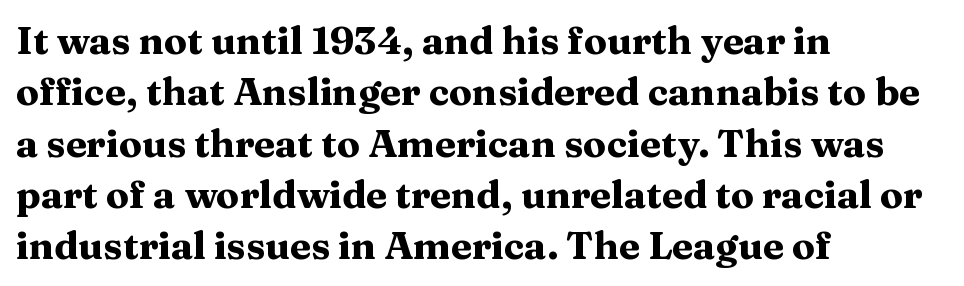
The image shows 38 px heavy, wide serif type, upright; set left-aligned, normal line spacing (1.35x), normal letter spacing, not underlined; medium stroke contrast and a medium x-height.
